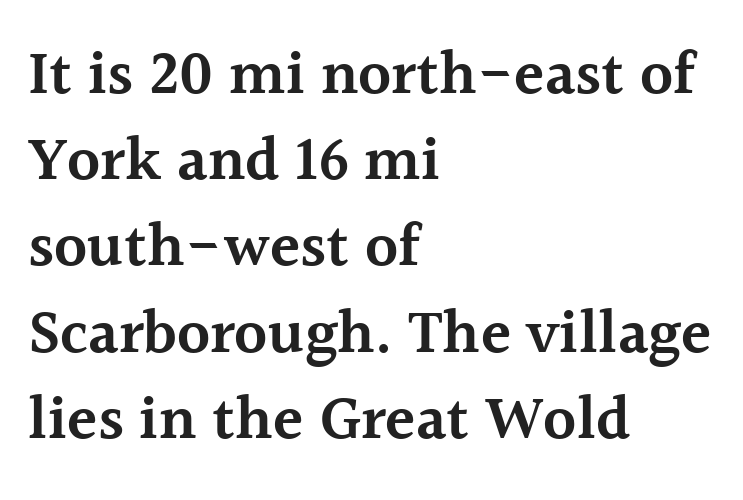
Caption: multi-line text, flush left, ragged right. Descender tails drop into unmarked territory. You could not count columns in this text — the font is proportionally spaced. How would I describe the line gaps? Plain and ordinary. Inter-character spacing is left at the font's built-in metrics.
